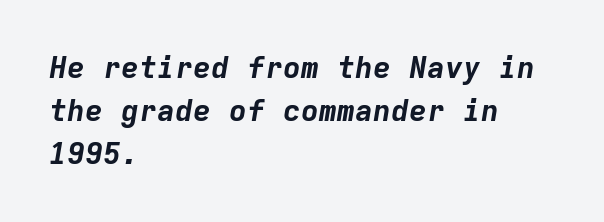
The image shows 30 px bold type, italic (leaning right), monospaced; set left-aligned, normal line spacing (1.43x), normal letter spacing, not underlined; low stroke contrast and a medium x-height.
